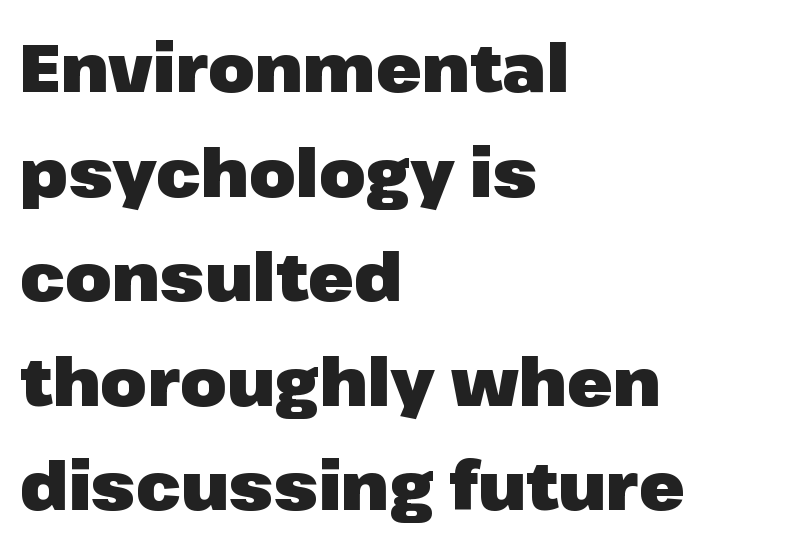
The image shows 67 px heavy sans-serif type, upright; set left-aligned, normal line spacing (1.56x), normal letter spacing, not underlined; low stroke contrast and a medium x-height.
